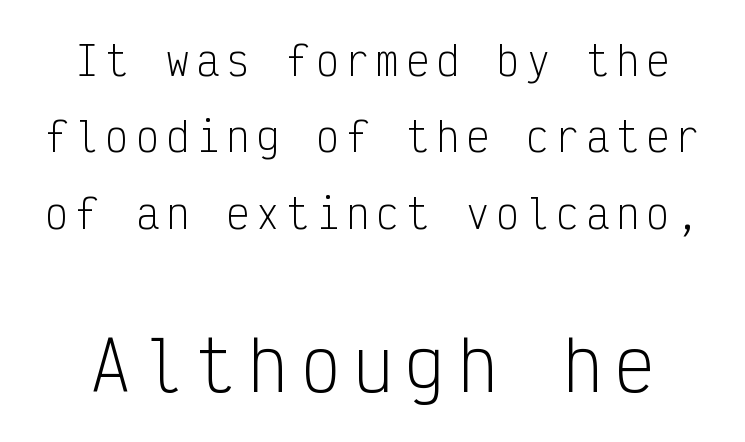
The typeface has the unassuming heft of standard copy or less. This sample has the even, mechanical cadence of fixed-width lettering. Baseline-to-baseline distance is far greater than the letter height. Grotesque or geometric, the face here clearly has no serifs. Bigger letters appear in the bottom chunk; the top chunk is reduced.
